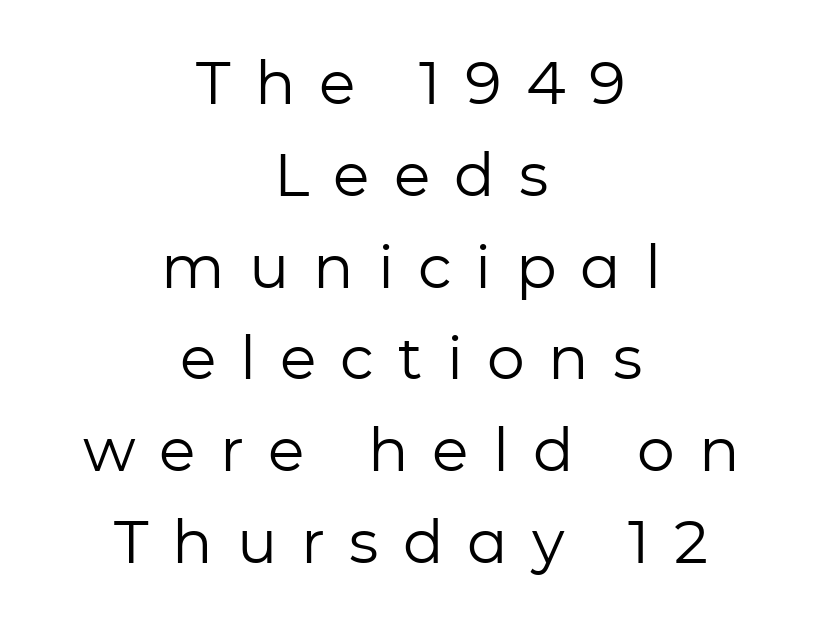
{"serif": "no", "italic": "no", "bold": "no", "weight": "regular", "width": "normal", "stroke_contrast": "low", "x_height": "medium", "monospaced": "no", "underline": "no", "align": "center", "line_spacing": "normal", "line_spacing_ratio": 1.53, "letter_spacing": "wide", "letter_spacing_em": 0.4, "glyph_px": 60}
